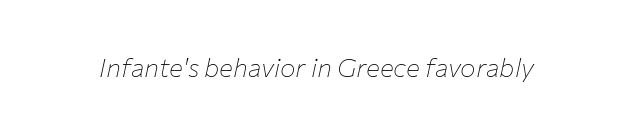
Q: Is the text bold? A: No.
Q: Is the text italic (slanted)? A: Yes, it leans right by about 12 degrees.
Q: Is the text underlined? A: No.
Q: Is the spacing between letters normal or unusually wide? A: Normal.
